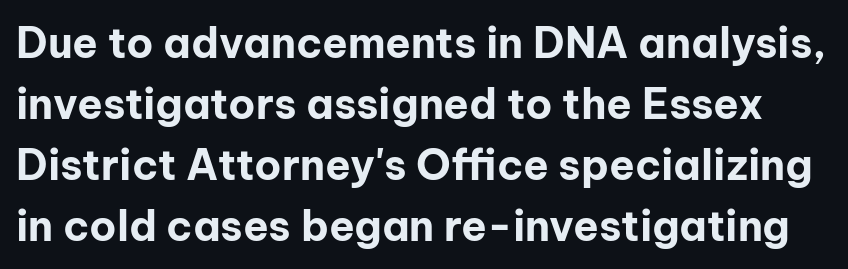
The letters advance in unequal steps, a hallmark of proportional type. Italic? Not at all — the glyphs are vertical. Strokes here are thick enough to call this a true bold. Does extra space separate the letters? No, they use regular spacing. Glance below the letters and you will spot only blank space. A typesetter would call this leading conventional body-copy spacing.
